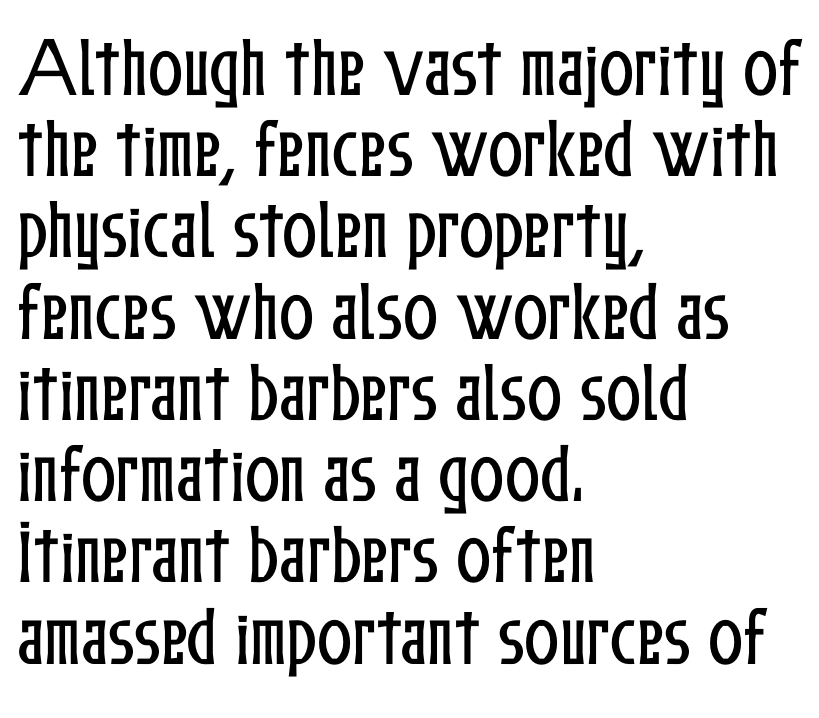
The letterforms sit shoulder to shoulder at normal distance. Spacing verdict: proportional, widths tailored to each character. The line-height multiplier appears to be the usual default. A bare baseline throughout the passage. The ragged edge is on the right, which tells us the setting is flush left.
